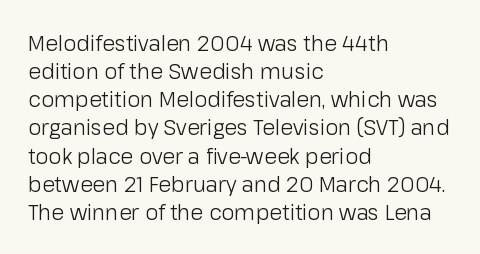
Q: Is the text bold? A: No.
Q: Is the text italic (slanted)? A: No, it is upright.
Q: Is the text underlined? A: No.
Q: How is the paragraph aligned? A: Left-aligned.
Q: Is the spacing between letters normal or unusually wide? A: Normal.
Q: Is the spacing between lines tight, normal or loose? A: Normal.
